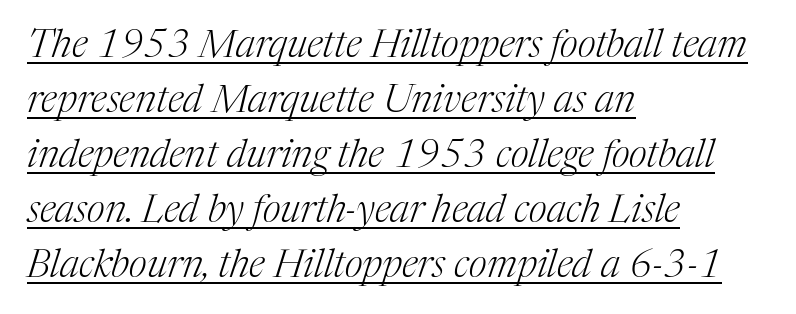
The image shows 39 px light serif type, italic (leaning right); set left-aligned, normal line spacing (1.41x), normal letter spacing, underlined; medium stroke contrast and a medium x-height.
